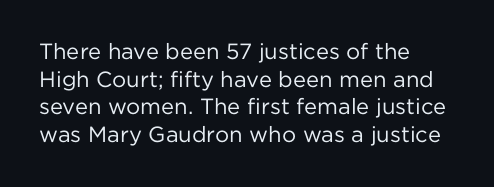
The image shows 22 px text type, upright; set left-aligned, normal line spacing (1.26x), normal letter spacing, not underlined.
